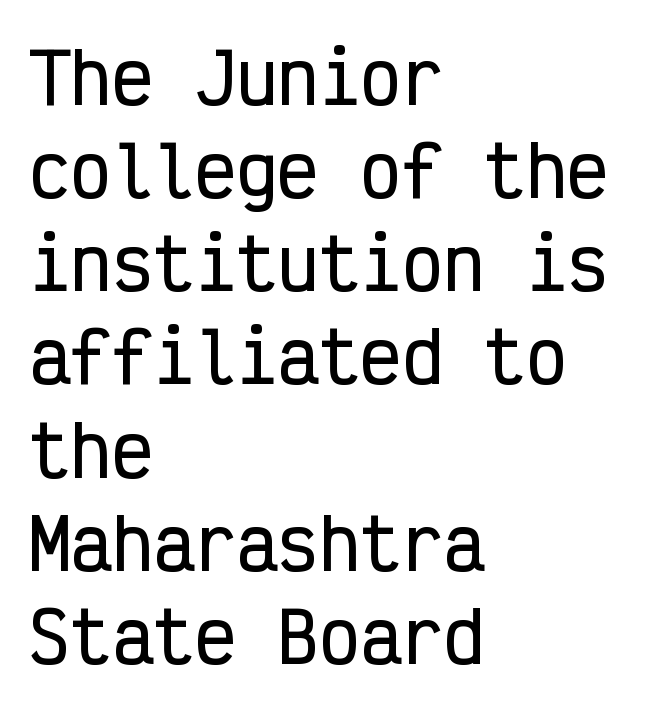
The image shows 69 px condensed sans-serif type, upright, monospaced; set left-aligned, normal line spacing (1.35x), normal letter spacing, not underlined; low stroke contrast and a medium x-height.
